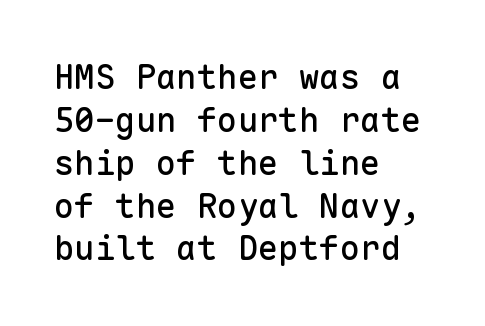
{"serif": "no", "italic": "no", "width": "normal", "stroke_contrast": "low", "x_height": "medium", "monospaced": "yes", "underline": "no", "align": "left", "line_spacing": "normal", "line_spacing_ratio": 1.26, "letter_spacing": "normal", "letter_spacing_em": 0.0, "glyph_px": 34}
